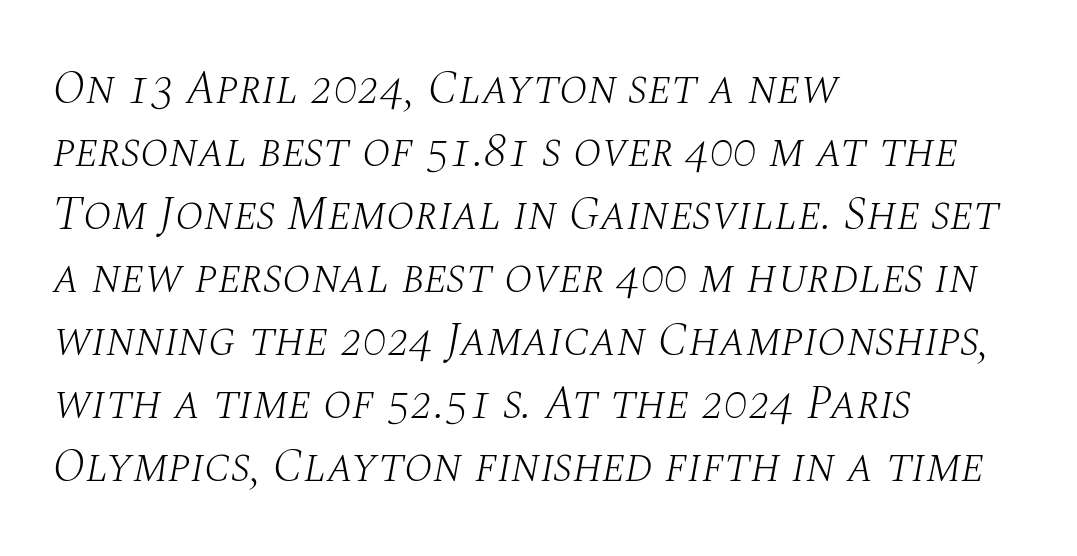
Q: Is the text bold? A: No.
Q: Is the text italic (slanted)? A: Yes, it leans right by about 10 degrees.
Q: Is the typeface a serif or a sans-serif typeface? A: Serif.
Q: Is the text underlined? A: No.
Q: How is the paragraph aligned? A: Left-aligned.
Q: Is the spacing between letters normal or unusually wide? A: Normal.
Q: Is the spacing between lines tight, normal or loose? A: Normal.
Q: Width (condensed, normal, or wide)? A: Normal.
Q: Stroke contrast? A: Medium.
Q: x-height? A: Large.
Q: Monospaced? A: No.
